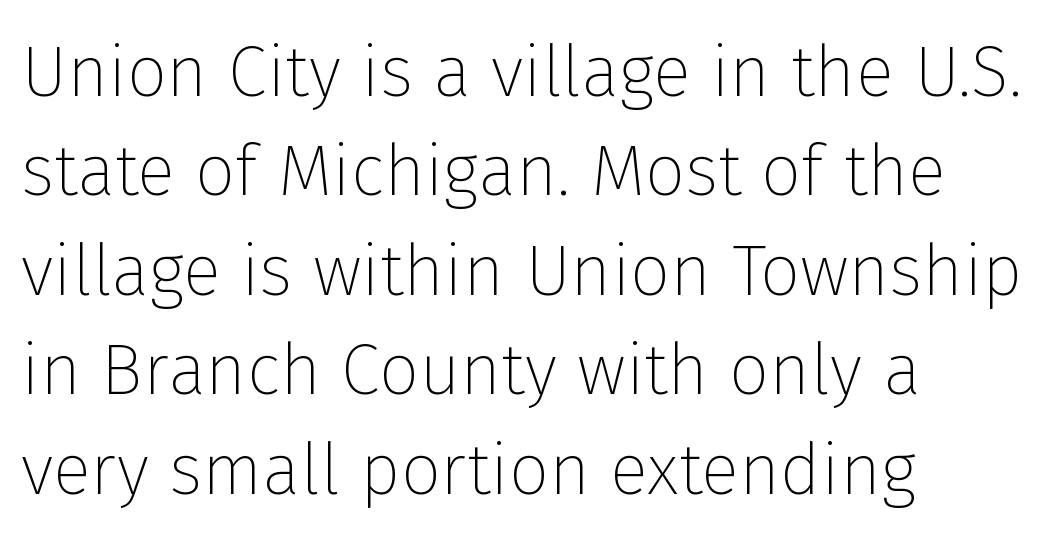
{"serif": "no", "italic": "no", "bold": "no", "weight": "thin", "width": "normal", "stroke_contrast": "low", "x_height": "medium", "monospaced": "no", "underline": "no", "align": "left", "line_spacing": "normal", "line_spacing_ratio": 1.4, "letter_spacing": "normal", "letter_spacing_em": 0.0, "glyph_px": 71}
